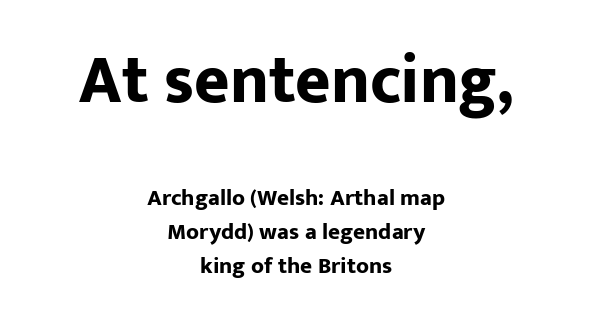
Unmarked baselines from the first word to the last. Thick stems and heavy bowls — unmistakably bold. The passage shown stacks its lines at a standard gap. These lines are composed in type without serifs. The rag falls on both sides of this text block equally. The letters in the upper block stand taller than those in the block below.
